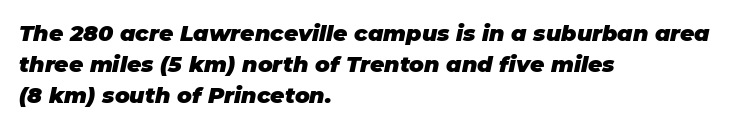
The image shows 22 px bold type, italic (leaning right); set left-aligned, normal line spacing (1.42x), normal letter spacing, not underlined.
